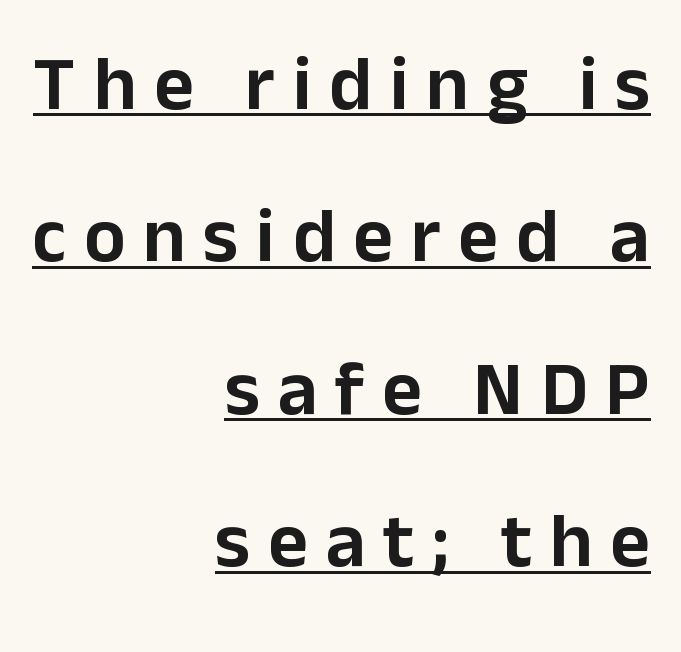
The image shows 77 px sans-serif type, upright; set right-aligned, loose line spacing (1.98x), unusually wide letter spacing (+0.23 em), underlined; low stroke contrast and a medium x-height.
